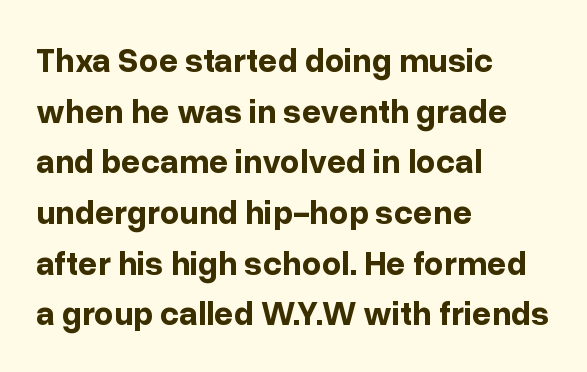
{"serif": "no", "italic": "no", "bold": "yes", "weight": "bold", "width": "normal", "stroke_contrast": "low", "x_height": "medium", "monospaced": "no", "underline": "no", "align": "left", "line_spacing": "normal", "line_spacing_ratio": 1.49, "letter_spacing": "normal", "letter_spacing_em": 0.0, "glyph_px": 34}
